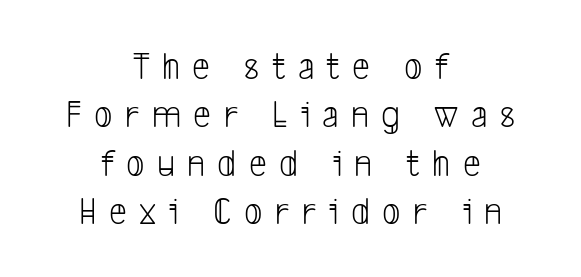
{"serif": "no", "bold": "no", "weight": "light", "width": "condensed", "stroke_contrast": "low", "x_height": "medium", "monospaced": "no", "underline": "no", "align": "center", "line_spacing_ratio": 1.21, "letter_spacing": "wide", "letter_spacing_em": 0.31, "glyph_px": 40}
